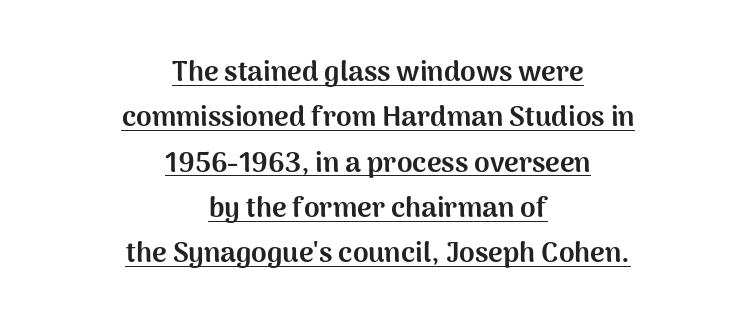
{"serif": "no", "italic": "no", "bold": "yes", "weight": "bold", "width": "normal", "stroke_contrast": "medium", "x_height": "medium", "monospaced": "no", "underline": "yes", "align": "center", "line_spacing": "normal", "line_spacing_ratio": 1.62, "letter_spacing": "normal", "letter_spacing_em": 0.0, "glyph_px": 28}
